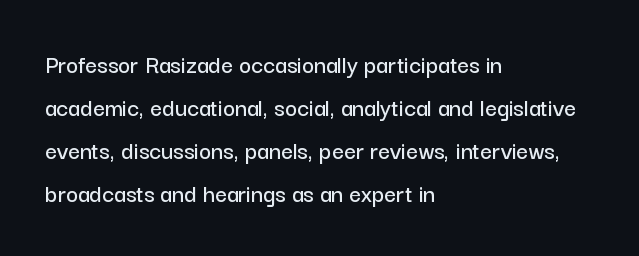
{"italic": "no", "underline": "no", "align": "left", "line_spacing": "normal", "line_spacing_ratio": 1.66, "letter_spacing": "normal", "letter_spacing_em": 0.0, "glyph_px": 26}
